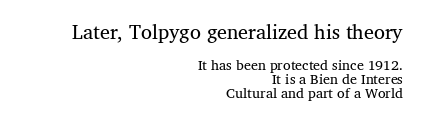
{"italic": "no", "underline": "no", "align": "right", "line_spacing": "tight", "line_spacing_ratio": 1.03, "letter_spacing": "normal", "letter_spacing_em": 0.0, "larger_block": "first", "size_ratio": 1.43, "glyph_px": 20}
